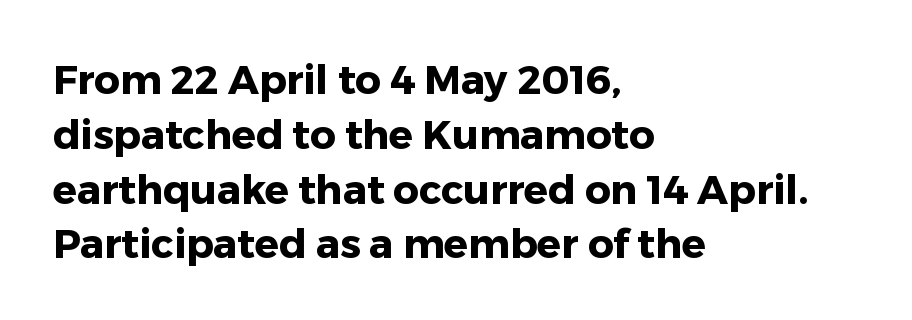
{"serif": "no", "italic": "no", "bold": "yes", "weight": "heavy", "width": "normal", "stroke_contrast": "low", "x_height": "medium", "monospaced": "no", "underline": "no", "align": "left", "line_spacing": "normal", "line_spacing_ratio": 1.37, "letter_spacing": "normal", "letter_spacing_em": 0.0, "glyph_px": 40}
